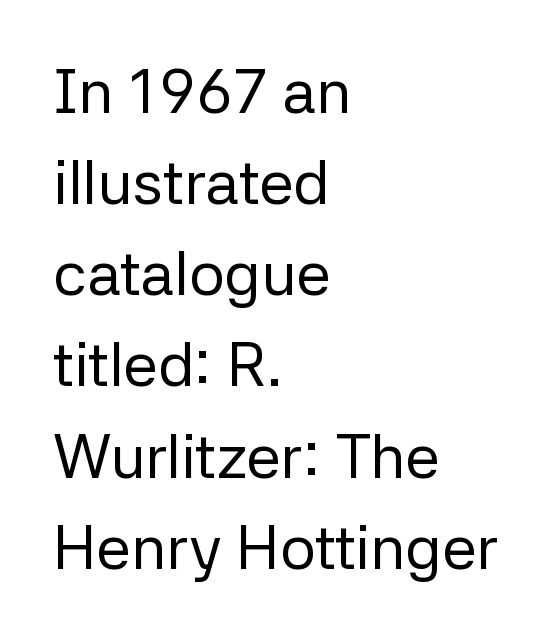
Q: Is the text bold? A: No.
Q: Is the text italic (slanted)? A: No, it is upright.
Q: Is the typeface a serif or a sans-serif typeface? A: Sans-serif.
Q: Is the text underlined? A: No.
Q: How is the paragraph aligned? A: Left-aligned.
Q: Is the spacing between letters normal or unusually wide? A: Normal.
Q: Is the spacing between lines tight, normal or loose? A: Normal.
Q: Width (condensed, normal, or wide)? A: Normal.
Q: Stroke contrast? A: Low.
Q: x-height? A: Medium.
Q: Monospaced? A: No.
